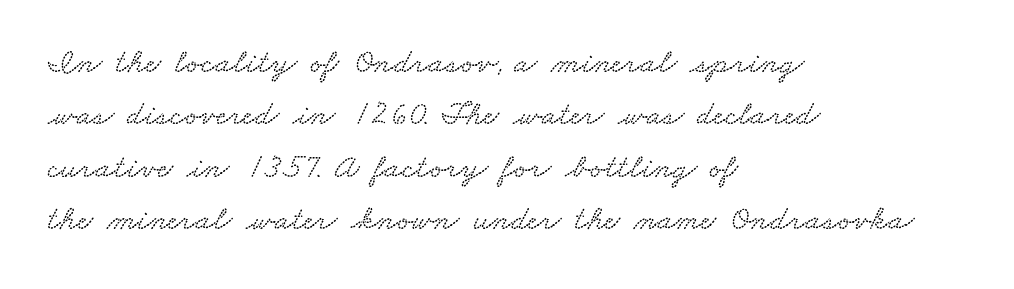
Q: Is the text underlined? A: No.
Q: How is the paragraph aligned? A: Left-aligned.
Q: Is the spacing between letters normal or unusually wide? A: Normal.
Q: Is the spacing between lines tight, normal or loose? A: Normal.
Q: Width (condensed, normal, or wide)? A: Wide.
Q: Stroke contrast? A: Low.
Q: x-height? A: Small.
Q: Monospaced? A: No.
